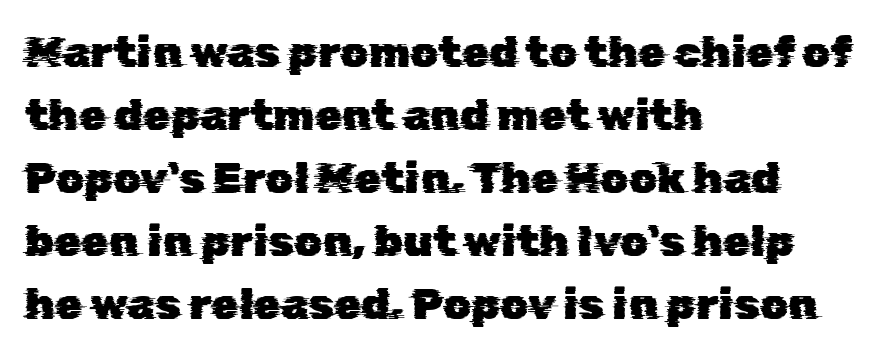
Looks like regular typesetting: each glyph gets only the width it needs. These lines are set flush left with a ragged right edge. Spacing between characters is what you'd get straight out of the box. The space beneath each line is pristine and unruled. The vertical gap from one line to the next is medium. A sans-serif font was chosen for this passage.
